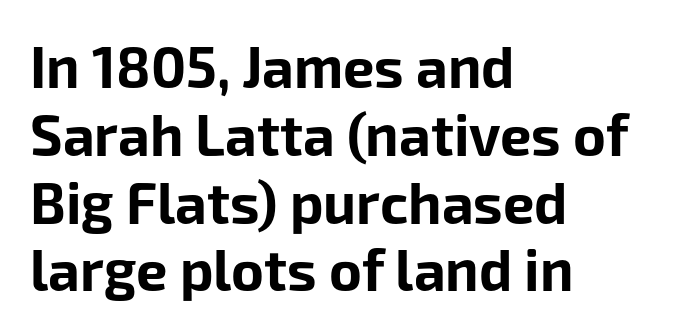
The image shows 56 px bold sans-serif type, upright; set left-aligned, line spacing 1.21x, normal letter spacing, not underlined; low stroke contrast and a medium x-height.
